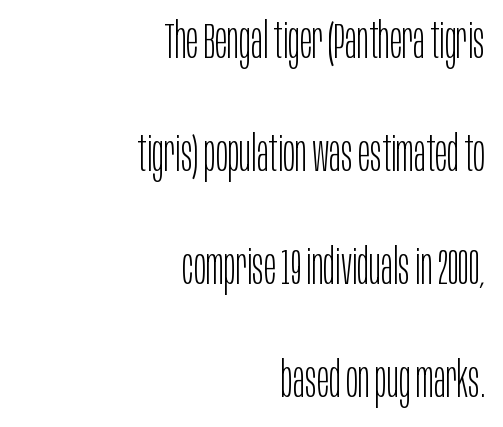
{"serif": "no", "italic": "no", "bold": "no", "weight": "light", "width": "condensed", "stroke_contrast": "low", "x_height": "large", "monospaced": "no", "underline": "no", "align": "right", "line_spacing": "loose", "line_spacing_ratio": 2.26, "letter_spacing": "normal", "letter_spacing_em": 0.0, "glyph_px": 50}
